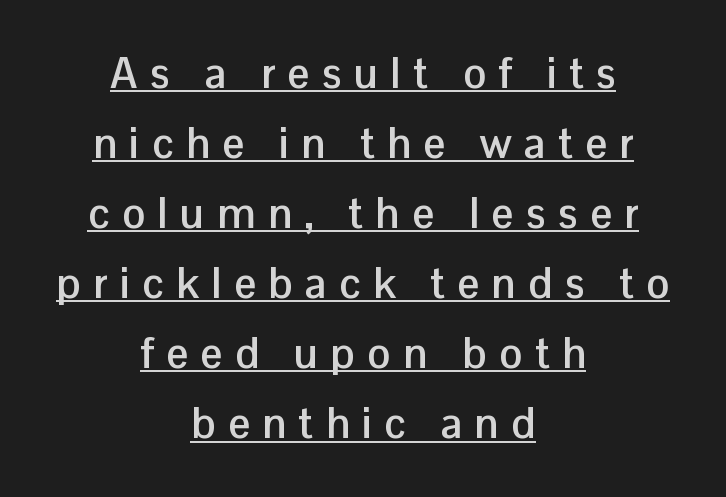
Proportional: the letters do not fall into vertical columns. As a designer I'd log this as weight 700, bold. Look at the bottom of the vertical strokes: they stop flat, with no serifs. A student would call this center alignment; a typographer would say set centered.
